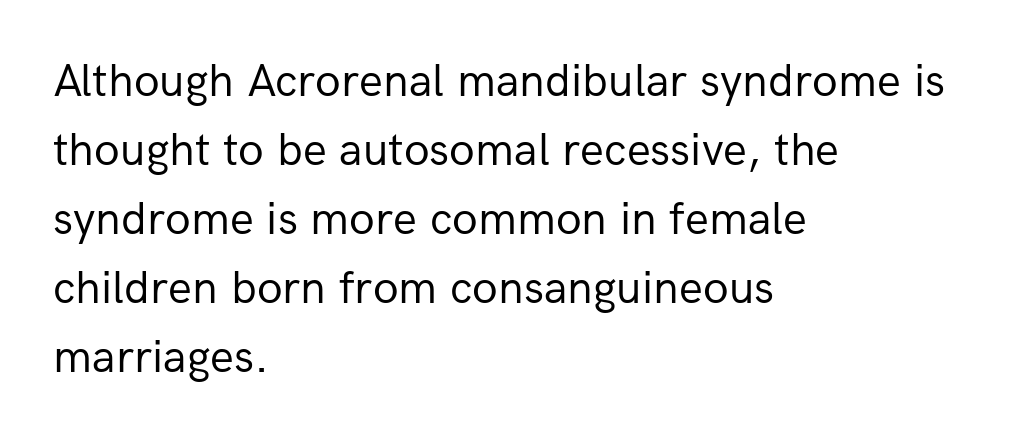
Q: Is the text bold? A: No.
Q: Is the text italic (slanted)? A: No, it is upright.
Q: Is the typeface a serif or a sans-serif typeface? A: Sans-serif.
Q: Is the text underlined? A: No.
Q: How is the paragraph aligned? A: Left-aligned.
Q: Is the spacing between letters normal or unusually wide? A: Normal.
Q: Is the spacing between lines tight, normal or loose? A: Normal.
Q: Width (condensed, normal, or wide)? A: Normal.
Q: Stroke contrast? A: Low.
Q: x-height? A: Medium.
Q: Monospaced? A: No.
